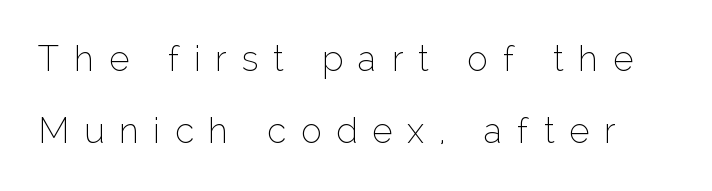
{"serif": "no", "italic": "no", "bold": "no", "weight": "thin", "width": "normal", "stroke_contrast": "low", "x_height": "medium", "monospaced": "no", "underline": "no", "line_spacing": "loose", "line_spacing_ratio": 2.06, "letter_spacing": "wide", "letter_spacing_em": 0.42, "glyph_px": 35}
